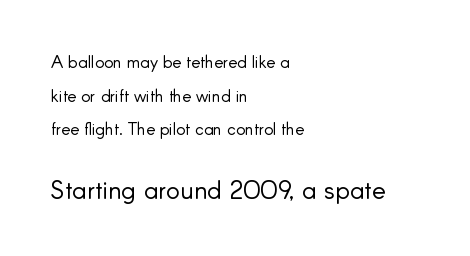
{"italic": "no", "bold": "no", "underline": "no", "align": "left", "line_spacing": "loose", "line_spacing_ratio": 1.98, "letter_spacing": "normal", "letter_spacing_em": 0.0, "larger_block": "second", "size_ratio": 1.53, "glyph_px": 26}
